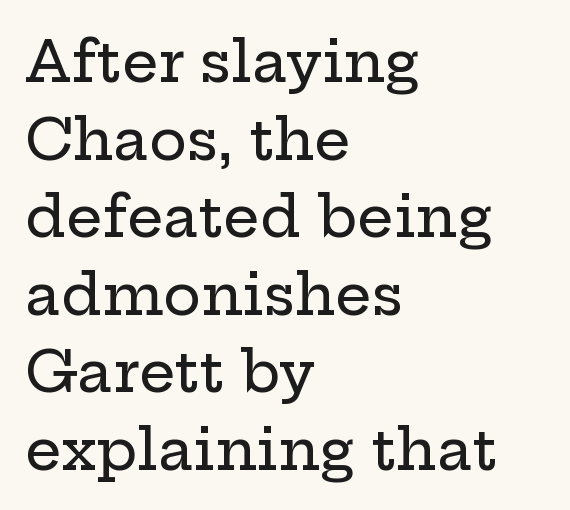
Q: Is the text italic (slanted)? A: No, it is upright.
Q: Is the typeface a serif or a sans-serif typeface? A: Serif.
Q: Is the text underlined? A: No.
Q: How is the paragraph aligned? A: Left-aligned.
Q: Is the spacing between letters normal or unusually wide? A: Normal.
Q: Is the spacing between lines tight, normal or loose? A: Normal.
Q: Width (condensed, normal, or wide)? A: Wide.
Q: Stroke contrast? A: Low.
Q: x-height? A: Medium.
Q: Monospaced? A: No.
